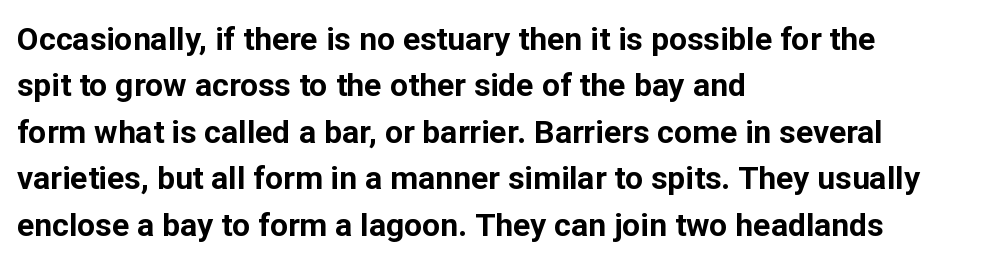
The image shows 32 px bold sans-serif type, upright; set left-aligned, normal line spacing (1.45x), normal letter spacing, not underlined; low stroke contrast and a medium x-height.
